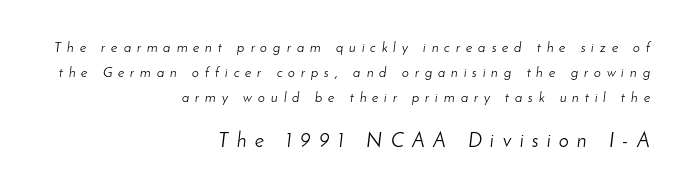
The image shows 20 px text type, italic (leaning right); set right-aligned, line spacing 1.79x, unusually wide letter spacing (+0.42 em), not underlined; the second (bottom) block is 1.43x larger.
